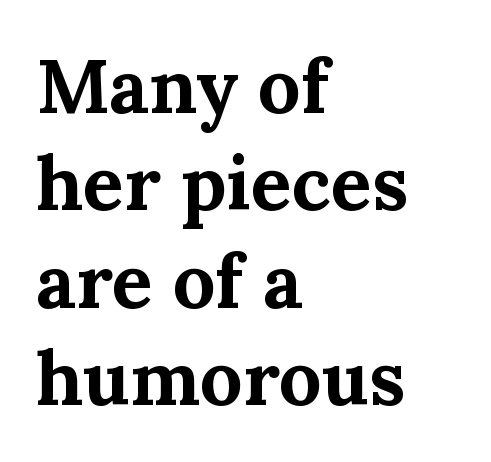
Q: Is the text bold? A: Yes.
Q: Is the text italic (slanted)? A: No, it is upright.
Q: Is the typeface a serif or a sans-serif typeface? A: Serif.
Q: Is the text underlined? A: No.
Q: How is the paragraph aligned? A: Left-aligned.
Q: Is the spacing between letters normal or unusually wide? A: Normal.
Q: Is the spacing between lines tight, normal or loose? A: Normal.
Q: Width (condensed, normal, or wide)? A: Normal.
Q: Stroke contrast? A: Medium.
Q: x-height? A: Medium.
Q: Monospaced? A: No.
